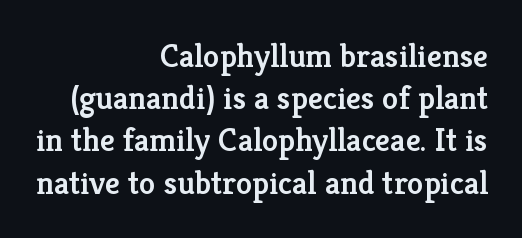
The image shows 33 px semibold serif type, upright; set right-aligned, normal line spacing (1.28x), normal letter spacing, not underlined; low stroke contrast and a medium x-height.
